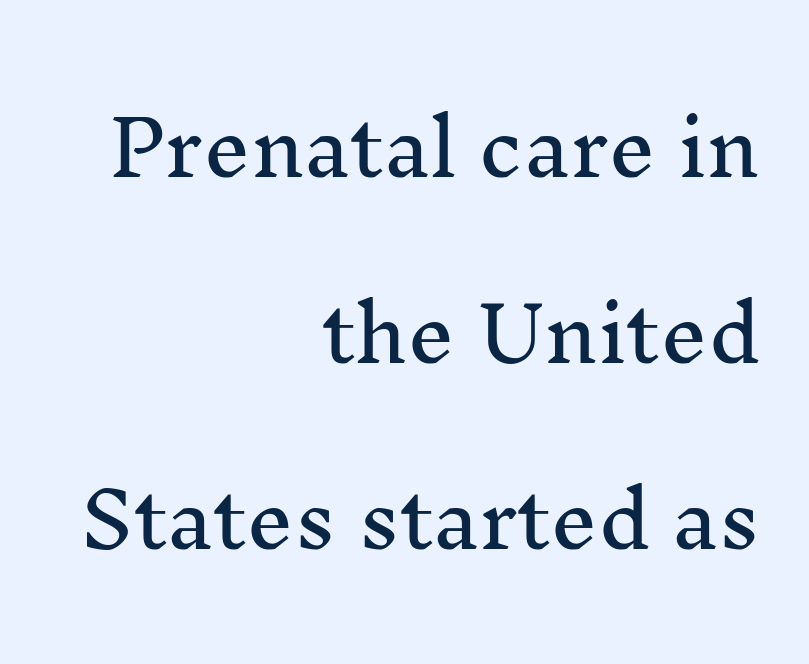
Q: Is the text italic (slanted)? A: No, it is upright.
Q: Is the typeface a serif or a sans-serif typeface? A: Serif.
Q: Is the text underlined? A: No.
Q: How is the paragraph aligned? A: Right-aligned.
Q: Is the spacing between letters normal or unusually wide? A: Normal.
Q: Is the spacing between lines tight, normal or loose? A: Loose.
Q: Width (condensed, normal, or wide)? A: Normal.
Q: Stroke contrast? A: Medium.
Q: x-height? A: Medium.
Q: Monospaced? A: No.
